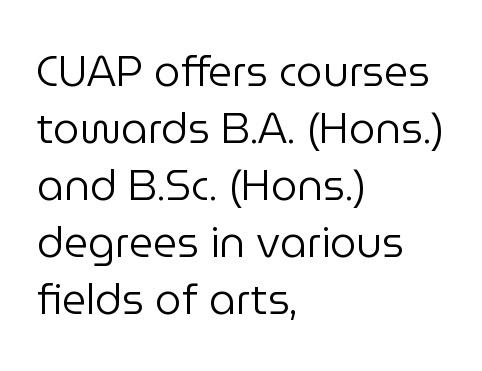
{"serif": "no", "italic": "no", "bold": "no", "weight": "regular", "width": "normal", "stroke_contrast": "low", "x_height": "medium", "monospaced": "no", "underline": "no", "align": "left", "line_spacing": "normal", "line_spacing_ratio": 1.36, "letter_spacing": "normal", "letter_spacing_em": 0.0, "glyph_px": 42}
